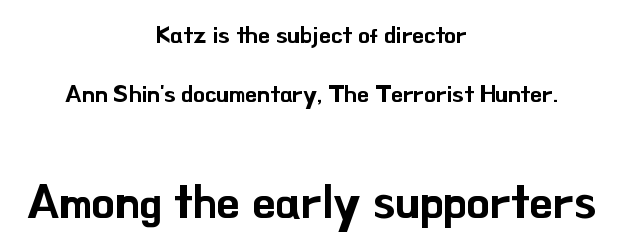
{"serif": "no", "italic": "no", "width": "normal", "stroke_contrast": "low", "x_height": "small", "monospaced": "no", "underline": "no", "align": "center", "line_spacing": "loose", "line_spacing_ratio": 2.47, "letter_spacing": "normal", "letter_spacing_em": 0.0, "larger_block": "second", "size_ratio": 1.96, "glyph_px": 47}
